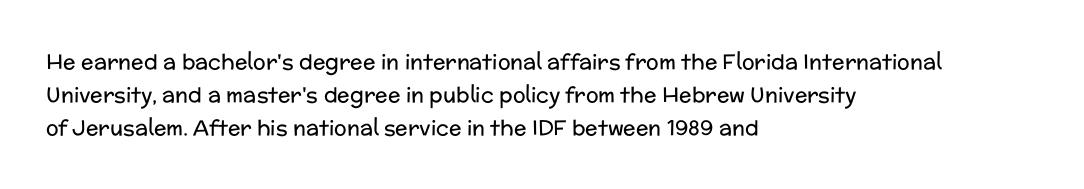
No italicization has been applied; the sample stays upright. This rendering features lettering with no underline. Summary of weight: not heavy and not bold. The typesetter chose a ragged-right arrangement here. The vertical gap from one line to the next is medium.
